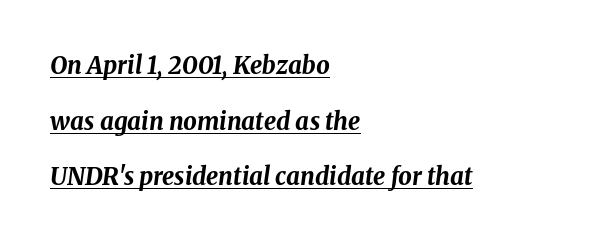
The face used here is rendered with its standard letterfit. Characters are canted at an angle relative to the baseline's perpendicular. Underlined type. These lines stand farther apart than default settings would place them. The characters look thick and weighty, a clear bold.
